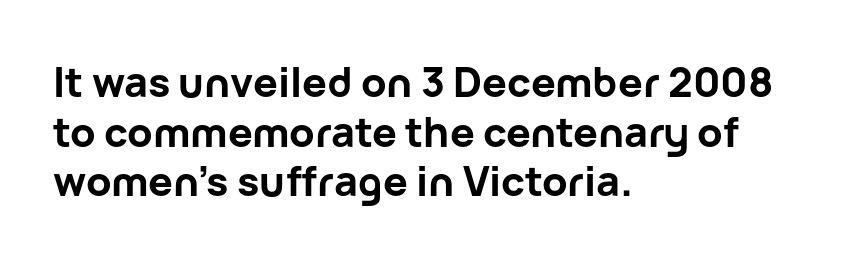
{"serif": "no", "italic": "no", "bold": "yes", "weight": "bold", "width": "normal", "stroke_contrast": "low", "x_height": "medium", "monospaced": "no", "underline": "no", "align": "left", "line_spacing_ratio": 1.21, "letter_spacing": "normal", "letter_spacing_em": 0.0, "glyph_px": 41}
